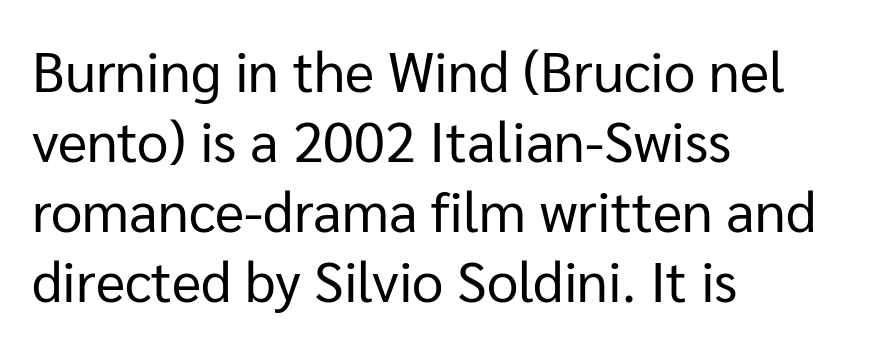
A typesetter would call this proportional, since set widths differ per character. A normal amount of white space separates one row of letters from the next. The glyphs are unaccompanied by any horizontal stroke below them. The font is comparable to plain body text, perhaps lighter. The letters carry no serifs — their stems end cleanly without finishing strokes.
